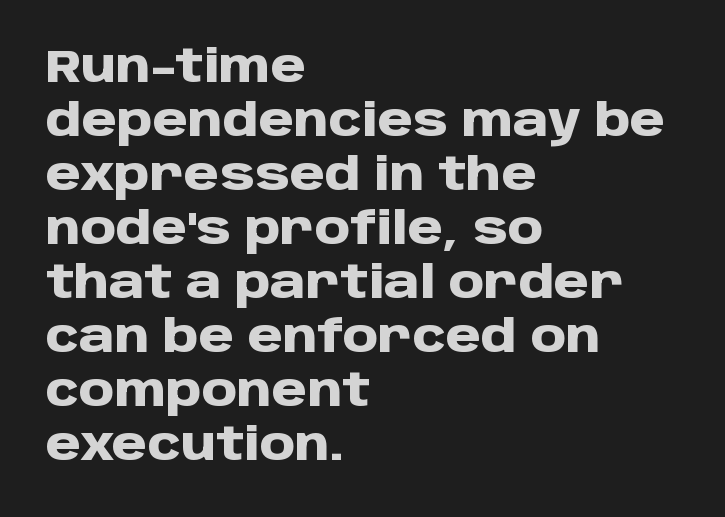
The sample has been set heavy, in full bold. The string is rendered with underlining switched off. In terms of letterspacing, this is plain default setting. You can tell it's not italic because the verticals are truly vertical.
